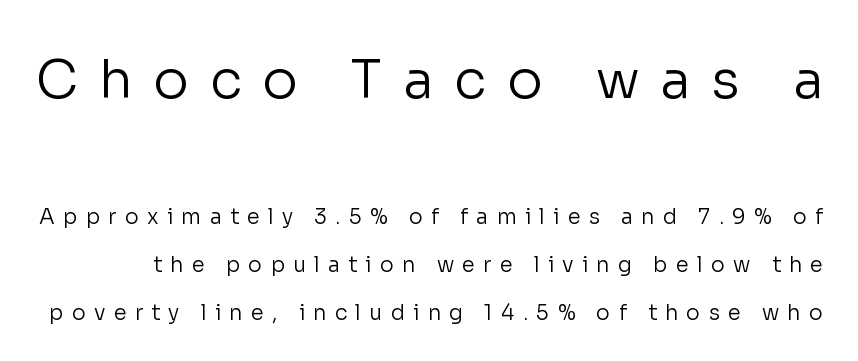
The image shows 53 px regular-weight sans-serif type, upright; set loose line spacing (2.29x), unusually wide letter spacing (+0.39 em), not underlined; the first (top) block is 2.52x larger; low stroke contrast and a medium x-height.
